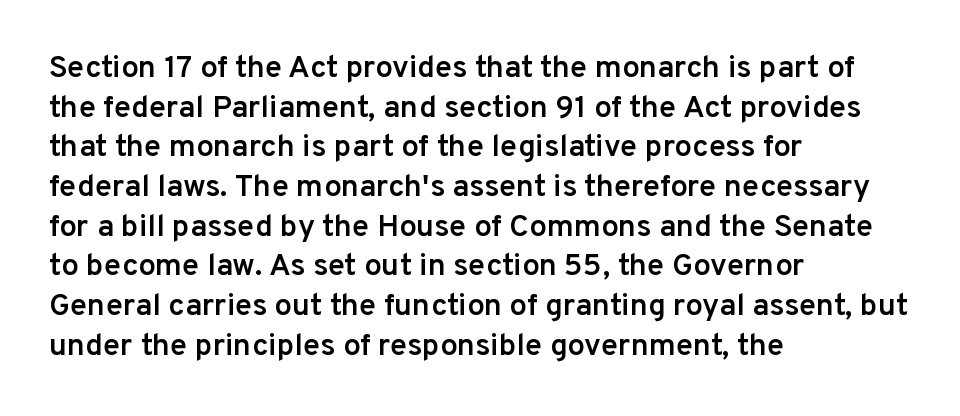
The image shows 31 px semibold sans-serif type, upright; set left-aligned, normal line spacing (1.28x), normal letter spacing, not underlined; low stroke contrast and a medium x-height.
